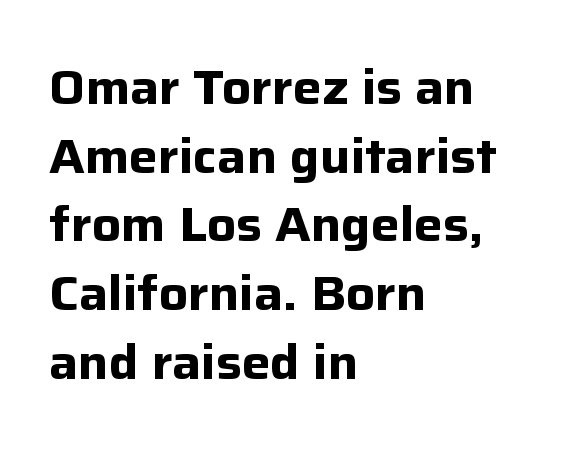
Q: Is the text bold? A: Yes.
Q: Is the text italic (slanted)? A: No, it is upright.
Q: Is the typeface a serif or a sans-serif typeface? A: Sans-serif.
Q: Is the text underlined? A: No.
Q: How is the paragraph aligned? A: Left-aligned.
Q: Is the spacing between letters normal or unusually wide? A: Normal.
Q: Is the spacing between lines tight, normal or loose? A: Normal.
Q: Width (condensed, normal, or wide)? A: Normal.
Q: Stroke contrast? A: Low.
Q: x-height? A: Medium.
Q: Monospaced? A: No.
